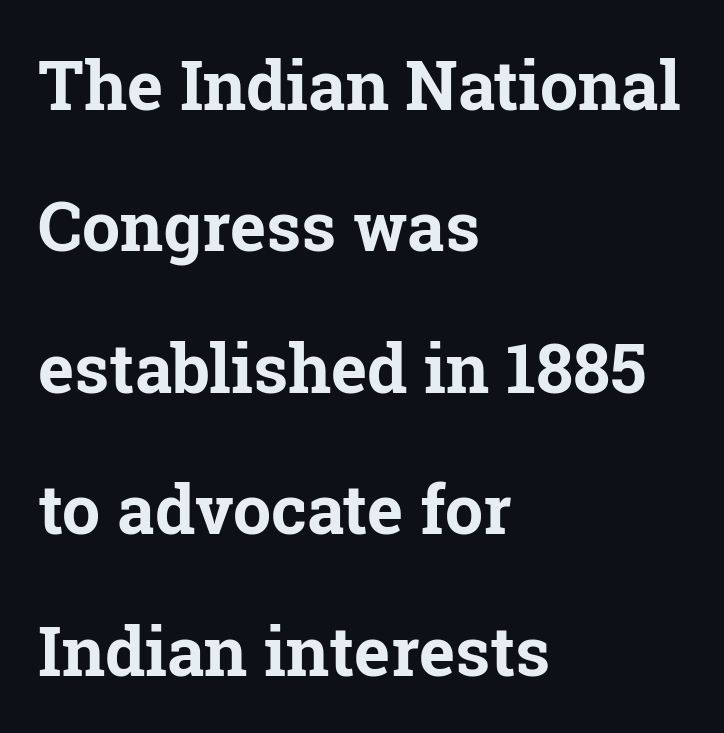
Q: Is the text bold? A: Yes.
Q: Is the text italic (slanted)? A: No, it is upright.
Q: Is the typeface a serif or a sans-serif typeface? A: Serif.
Q: Is the text underlined? A: No.
Q: How is the paragraph aligned? A: Left-aligned.
Q: Is the spacing between letters normal or unusually wide? A: Normal.
Q: Is the spacing between lines tight, normal or loose? A: Loose.
Q: Width (condensed, normal, or wide)? A: Normal.
Q: Stroke contrast? A: Low.
Q: x-height? A: Medium.
Q: Monospaced? A: No.
